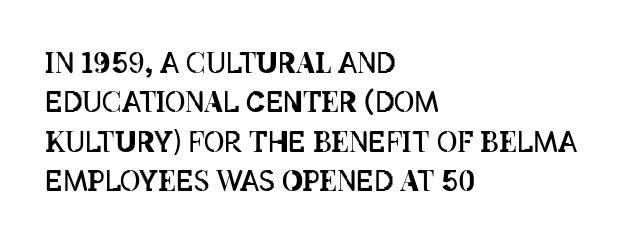
{"italic": "no", "bold": "no", "weight": "regular", "width": "condensed", "stroke_contrast": "low", "x_height": "large", "monospaced": "no", "underline": "no", "align": "left", "line_spacing": "normal", "line_spacing_ratio": 1.41, "letter_spacing": "normal", "letter_spacing_em": 0.0, "glyph_px": 28}
